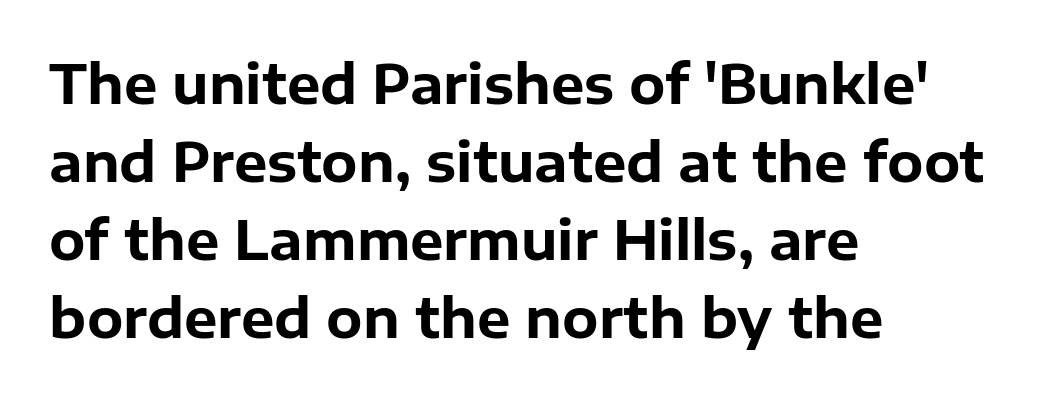
The image shows 53 px bold sans-serif type, upright; set left-aligned, normal line spacing (1.47x), normal letter spacing, not underlined; low stroke contrast and a medium x-height.
